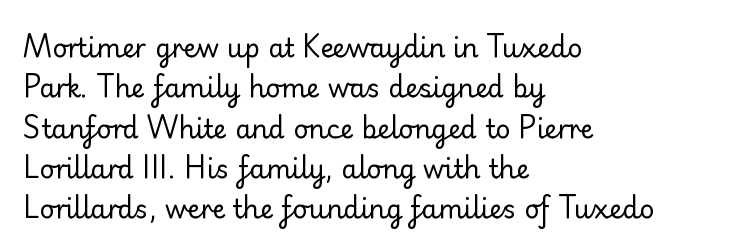
The image shows 26 px text type, upright; set left-aligned, normal line spacing (1.55x), normal letter spacing, not underlined.
